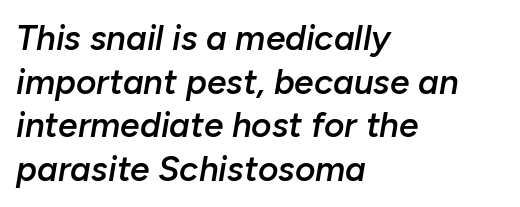
{"italic": "yes", "lean": "right", "slant_degrees": 10, "bold": "semi", "weight": "semibold", "width": "normal", "stroke_contrast": "low", "x_height": "medium", "monospaced": "no", "underline": "no", "align": "left", "line_spacing": "normal", "line_spacing_ratio": 1.25, "letter_spacing": "normal", "letter_spacing_em": 0.0, "glyph_px": 35}
